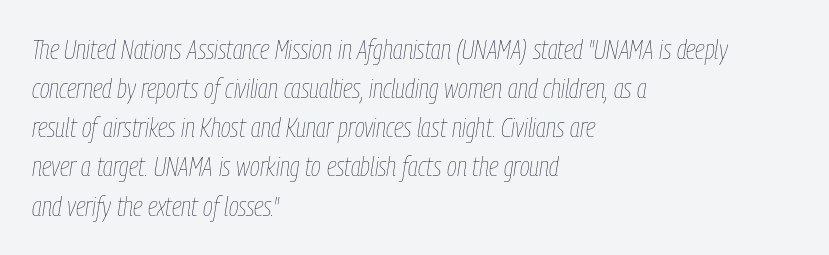
Italic? Definitely — the glyphs are oblique. The words here are not underlined. A typesetter would call this zero additional tracking. The font sits on the lighter half of the weight spectrum, regular included.
